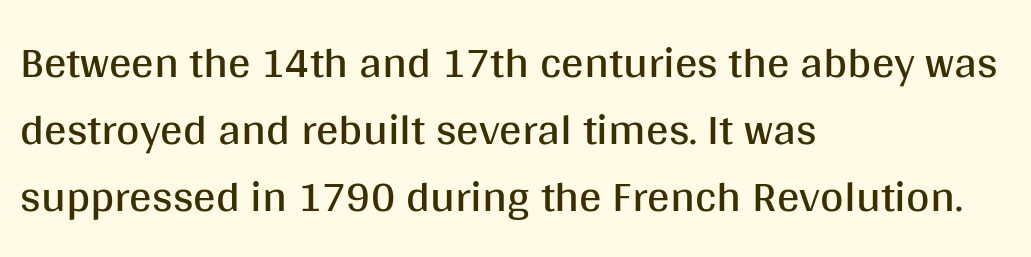
These lines are set flush left with a ragged right edge. Nobody touched the tracking dial on this one. Do the characters align in a grid? No, the font is proportional. The block of text has a typical density, with ordinary space between rows. The passage shown is not underscored anywhere.
